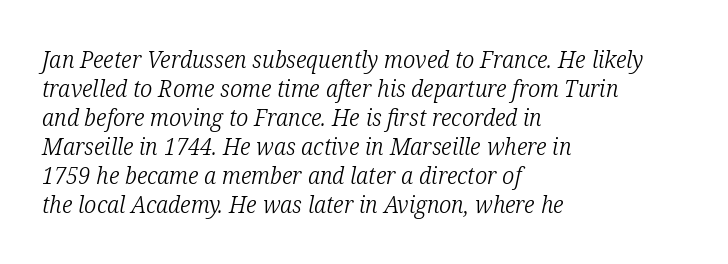
The type is set solid horizontally, with unmodified tracking. The strip under each line holds only bare page. This reads as an unemphasized weight, regular at the heaviest. Line beginnings align vertically; line endings do not. Quick note: italic.
